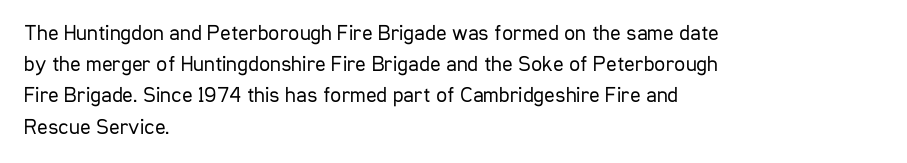
Q: Is the text bold? A: No.
Q: Is the text italic (slanted)? A: No, it is upright.
Q: Is the text underlined? A: No.
Q: How is the paragraph aligned? A: Left-aligned.
Q: Is the spacing between letters normal or unusually wide? A: Normal.
Q: Is the spacing between lines tight, normal or loose? A: Normal.
